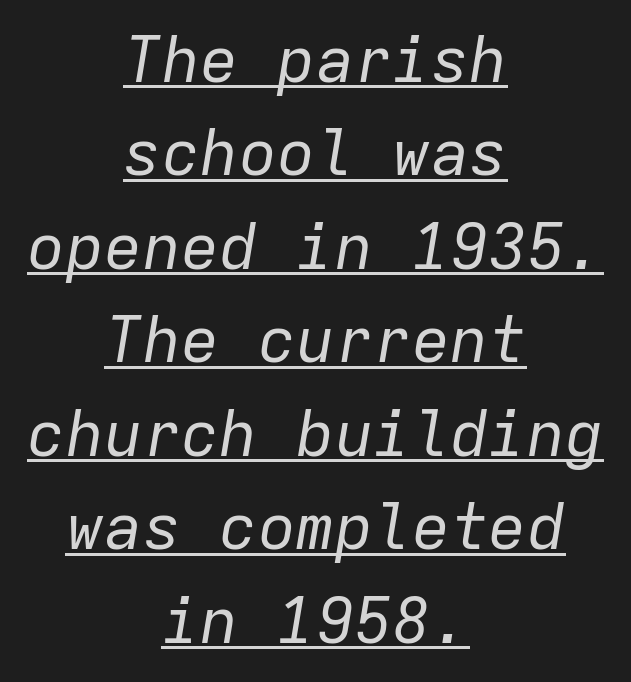
{"italic": "yes", "lean": "right", "slant_degrees": 9, "bold": "no", "weight": "regular", "width": "normal", "stroke_contrast": "low", "x_height": "medium", "monospaced": "yes", "underline": "yes", "align": "center", "line_spacing": "normal", "line_spacing_ratio": 1.46, "letter_spacing": "normal", "letter_spacing_em": 0.0, "glyph_px": 64}
